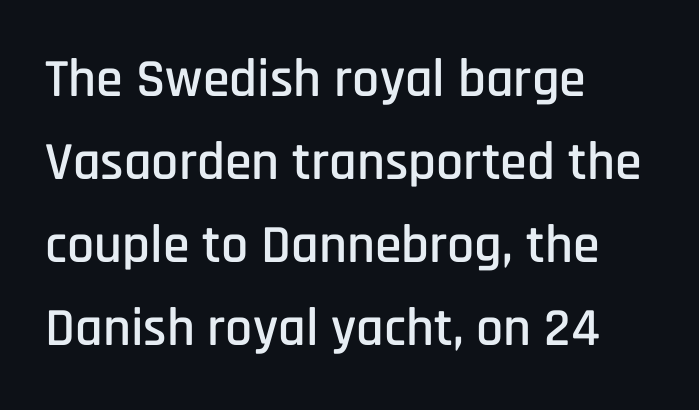
The image shows 54 px condensed sans-serif type, upright; set left-aligned, normal line spacing (1.54x), normal letter spacing, not underlined; low stroke contrast and a large x-height.
